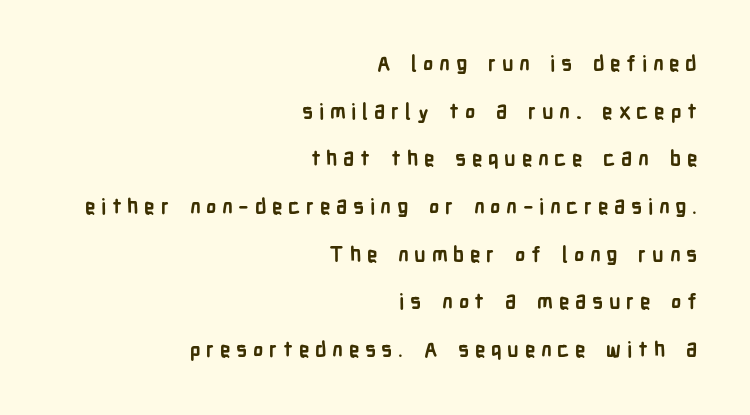
Airy leading. As a designer I'd log this as weight 700, bold. Leftover space on each line is placed entirely before the opening word. The area under the type is left untouched. Words appear elongated and porous because spacing is wide.
